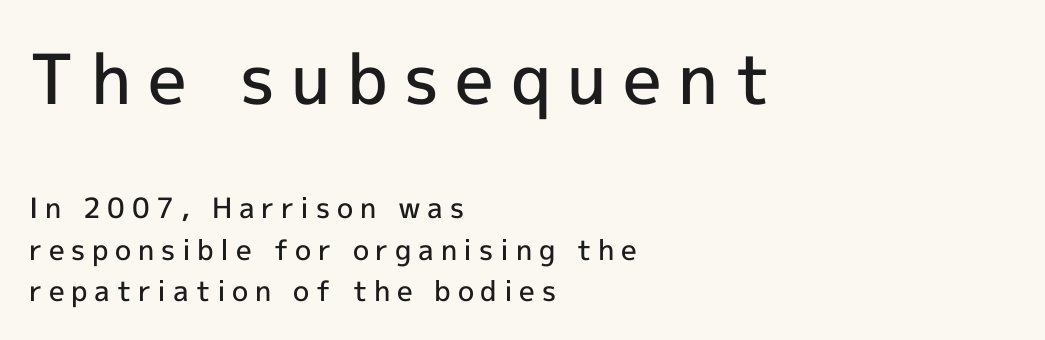
{"serif": "no", "italic": "no", "bold": "semi", "weight": "semibold", "width": "normal", "x_height": "medium", "monospaced": "no", "underline": "no", "align": "left", "line_spacing": "normal", "line_spacing_ratio": 1.49, "letter_spacing": "wide", "letter_spacing_em": 0.24, "larger_block": "first", "size_ratio": 2.46, "glyph_px": 69}
